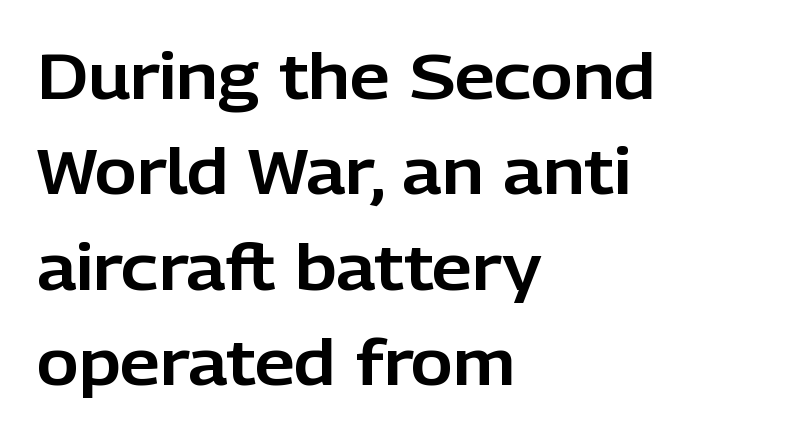
Q: Is the text italic (slanted)? A: No, it is upright.
Q: Is the typeface a serif or a sans-serif typeface? A: Sans-serif.
Q: Is the text underlined? A: No.
Q: How is the paragraph aligned? A: Left-aligned.
Q: Is the spacing between letters normal or unusually wide? A: Normal.
Q: Is the spacing between lines tight, normal or loose? A: Normal.
Q: Width (condensed, normal, or wide)? A: Normal.
Q: Stroke contrast? A: Low.
Q: x-height? A: Medium.
Q: Monospaced? A: No.
